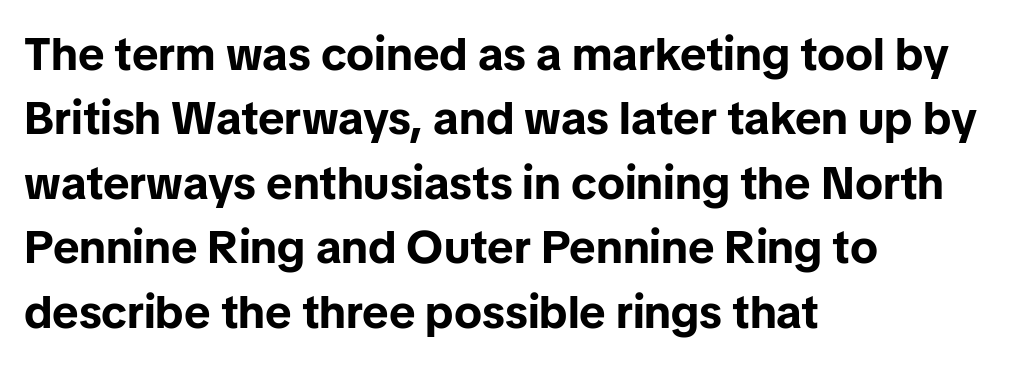
The image shows 46 px bold sans-serif type, upright; set left-aligned, normal line spacing (1.4x), normal letter spacing, not underlined; low stroke contrast and a medium x-height.
